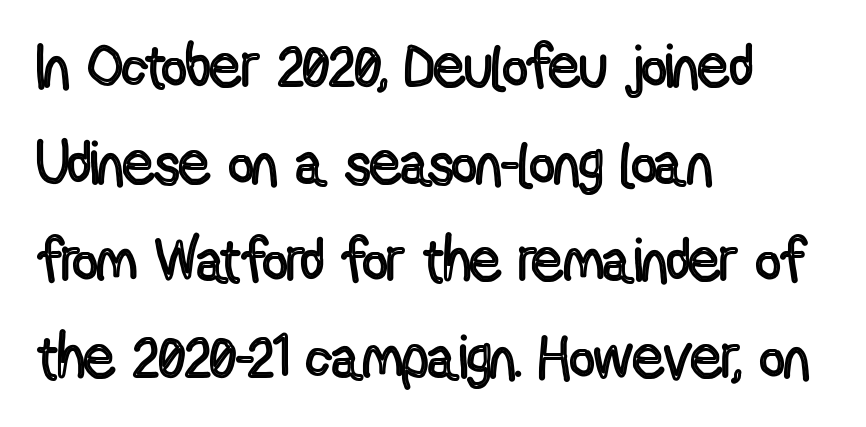
Q: Is the text italic (slanted)? A: No, it is upright.
Q: Is the text underlined? A: No.
Q: How is the paragraph aligned? A: Left-aligned.
Q: Is the spacing between letters normal or unusually wide? A: Normal.
Q: Is the spacing between lines tight, normal or loose? A: Normal.
Q: Width (condensed, normal, or wide)? A: Condensed.
Q: x-height? A: Medium.
Q: Monospaced? A: No.
